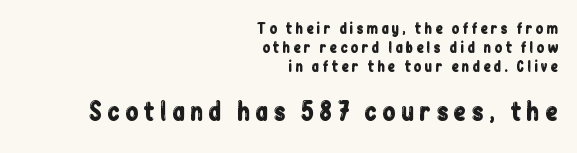
The image shows 24 px text type, upright; set right-aligned, normal line spacing (1.37x), not underlined; the second (bottom) block is 1.71x larger.
